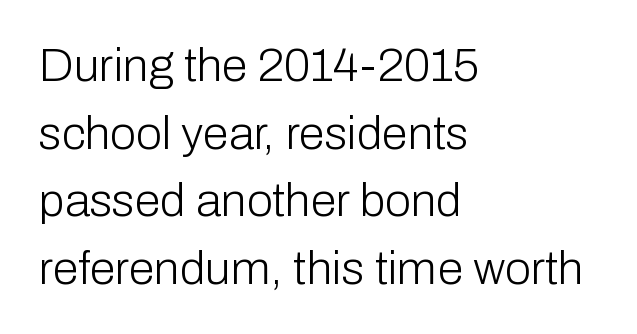
The image shows 47 px light sans-serif type, upright; set left-aligned, normal line spacing (1.44x), normal letter spacing, not underlined; low stroke contrast and a medium x-height.
